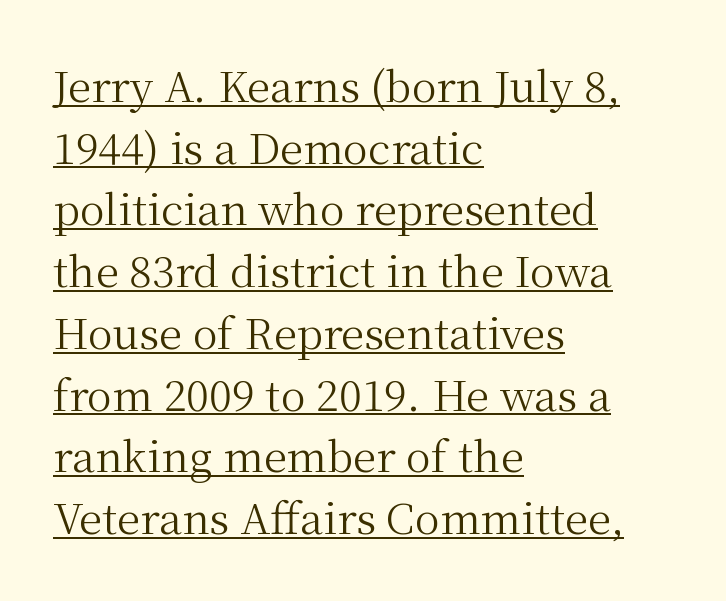
No italicization has been applied; the sample stays upright. Underline: present. What stands out about the letter spacing? Nothing — it is the standard amount. The glyphs in this specimen are seriffed. The letters advance in unequal steps, a hallmark of proportional type.
